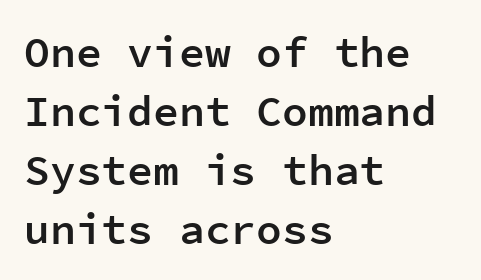
{"serif": "no", "italic": "no", "bold": "semi", "weight": "semibold", "width": "normal", "stroke_contrast": "low", "x_height": "medium", "monospaced": "yes", "underline": "no", "align": "left", "line_spacing": "normal", "line_spacing_ratio": 1.37, "letter_spacing": "normal", "letter_spacing_em": 0.0, "glyph_px": 43}
